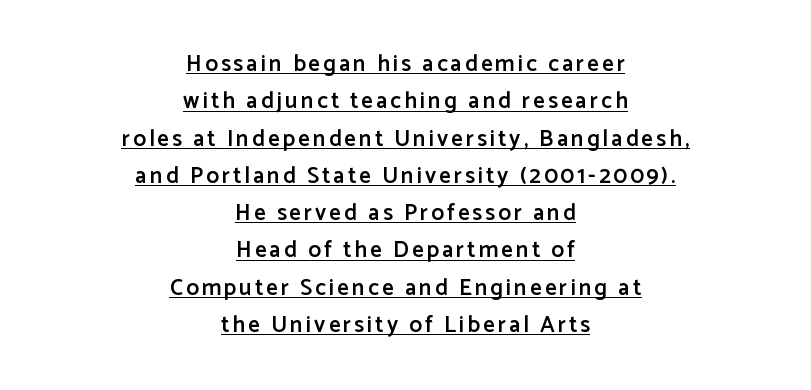
Q: Is the text bold? A: Semi-bold.
Q: Is the text italic (slanted)? A: No, it is upright.
Q: Is the text underlined? A: Yes.
Q: How is the paragraph aligned? A: Centered.
Q: Is the spacing between lines tight, normal or loose? A: Normal.
